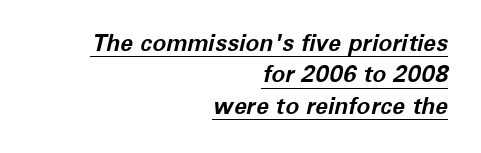
{"italic": "yes", "lean": "right", "slant_degrees": 12, "bold": "yes", "underline": "yes", "align": "right", "line_spacing": "normal", "line_spacing_ratio": 1.36, "letter_spacing": "normal", "letter_spacing_em": 0.0, "glyph_px": 23}
